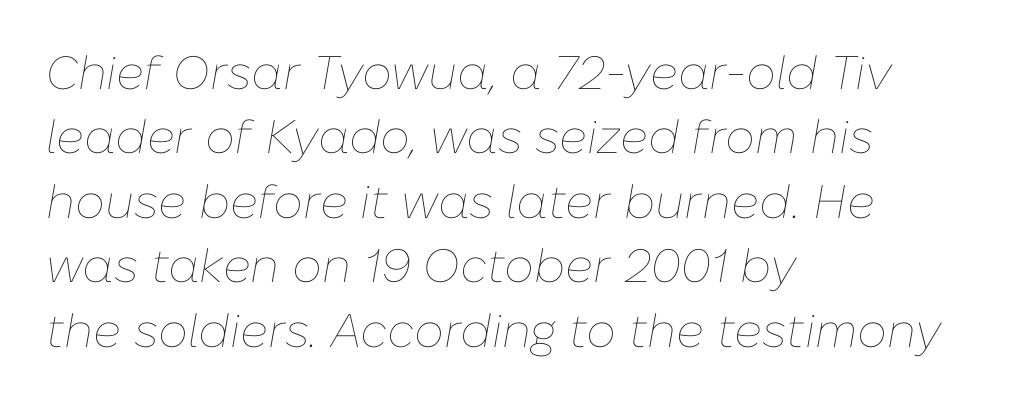
{"italic": "yes", "lean": "right", "slant_degrees": 10, "bold": "no", "weight": "thin", "width": "normal", "stroke_contrast": "low", "x_height": "medium", "monospaced": "no", "underline": "no", "align": "left", "line_spacing": "normal", "line_spacing_ratio": 1.37, "letter_spacing": "normal", "letter_spacing_em": 0.0, "glyph_px": 47}
